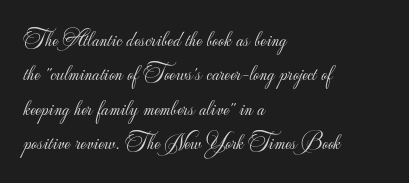
The image shows 23 px text type; set left-aligned, normal line spacing (1.5x), normal letter spacing, not underlined.
